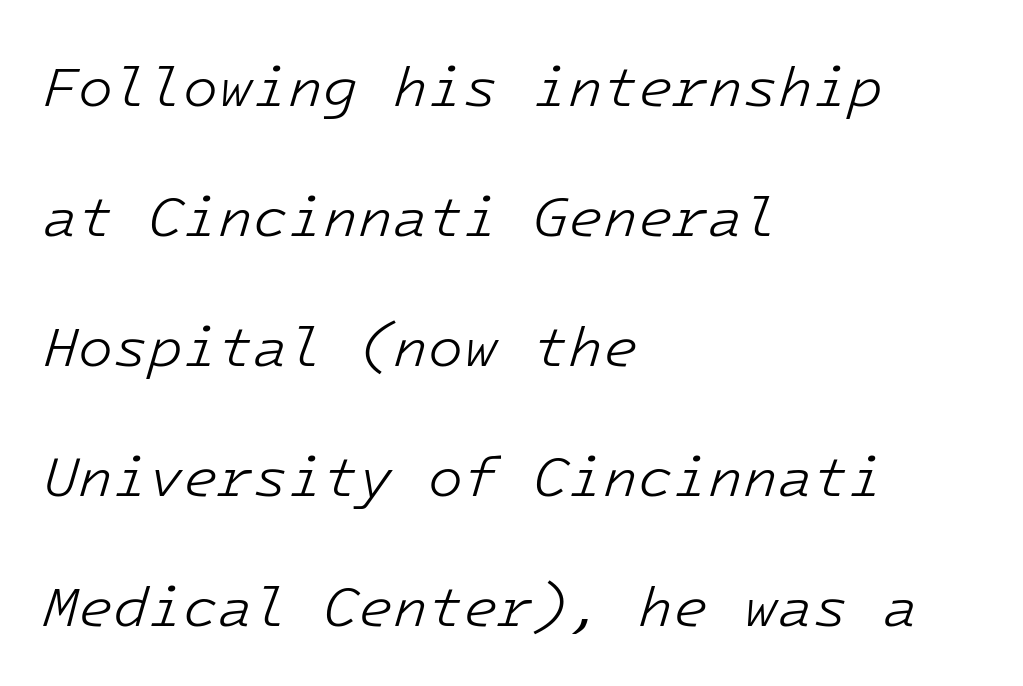
This block would shrink considerably if given ordinary leading; it's expanded now. Clear beneath every line of the passage. The strokes carry an ordinary text weight at most. Short and long lines alike share a common starting point at left. Italic: yes, the glyphs are oblique. Inter-character spacing is left at the font's built-in metrics.
